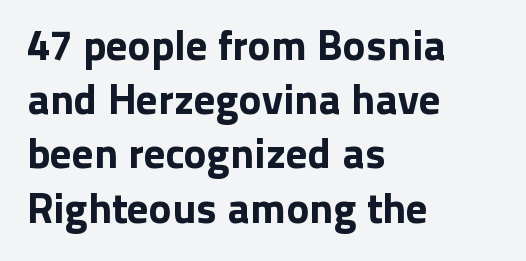
{"serif": "no", "italic": "no", "width": "normal", "stroke_contrast": "low", "x_height": "medium", "monospaced": "no", "underline": "no", "align": "left", "line_spacing": "normal", "line_spacing_ratio": 1.26, "letter_spacing": "normal", "letter_spacing_em": 0.0, "glyph_px": 43}
